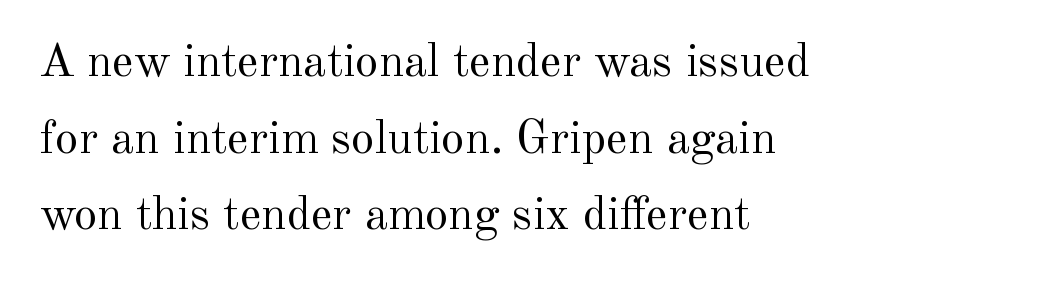
Q: Is the text bold? A: No.
Q: Is the text italic (slanted)? A: No, it is upright.
Q: Is the typeface a serif or a sans-serif typeface? A: Serif.
Q: Is the text underlined? A: No.
Q: How is the paragraph aligned? A: Left-aligned.
Q: Is the spacing between letters normal or unusually wide? A: Normal.
Q: Is the spacing between lines tight, normal or loose? A: Normal.
Q: Width (condensed, normal, or wide)? A: Normal.
Q: x-height? A: Small.
Q: Monospaced? A: No.
